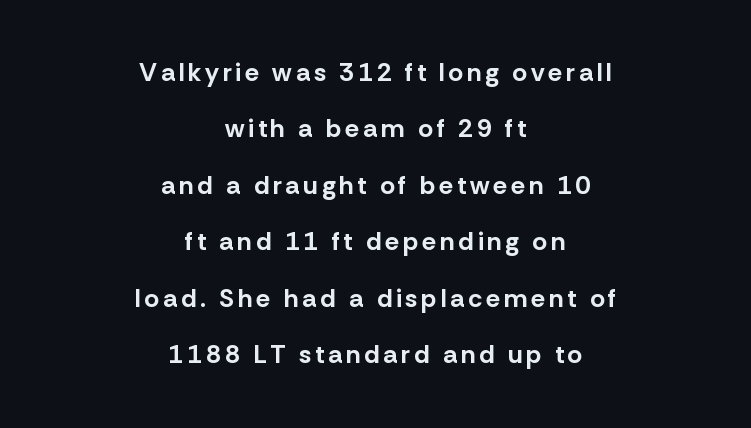
Q: Is the text bold? A: Yes.
Q: Is the text italic (slanted)? A: No, it is upright.
Q: Is the text underlined? A: No.
Q: How is the paragraph aligned? A: Centered.
Q: Is the spacing between lines tight, normal or loose? A: Loose.
